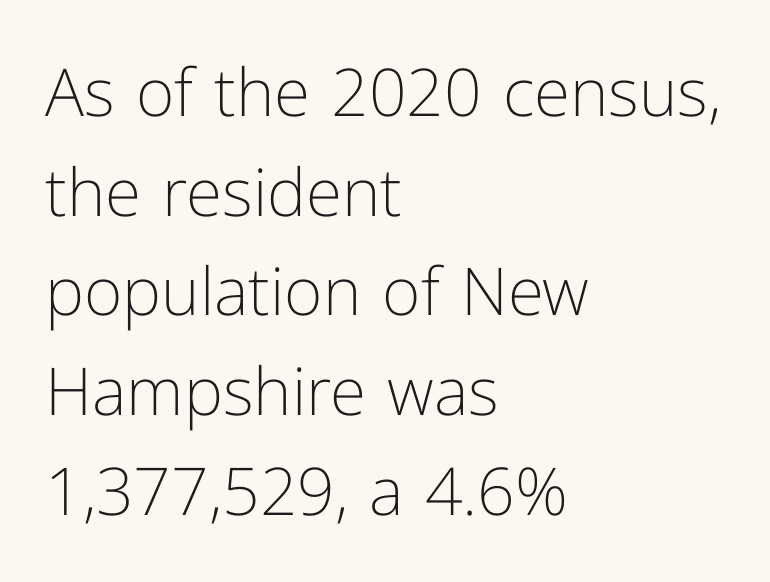
The image shows 66 px light sans-serif type, upright; set left-aligned, normal line spacing (1.51x), normal letter spacing, not underlined; low stroke contrast and a medium x-height.
